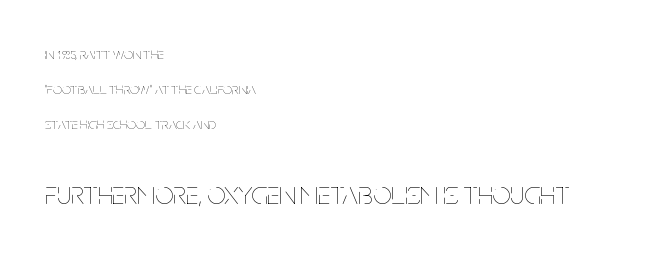
The image shows 32 px thin, condensed type, upright; set left-aligned, loose line spacing (2.19x), normal letter spacing, not underlined; the second (bottom) block is 2.0x larger; low stroke contrast and a large x-height.
